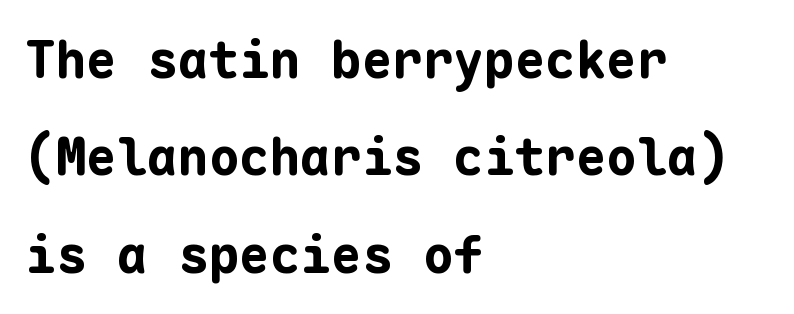
The image shows 51 px bold sans-serif type, upright, monospaced; set left-aligned, loose line spacing (1.91x), normal letter spacing, not underlined; low stroke contrast and a medium x-height.
